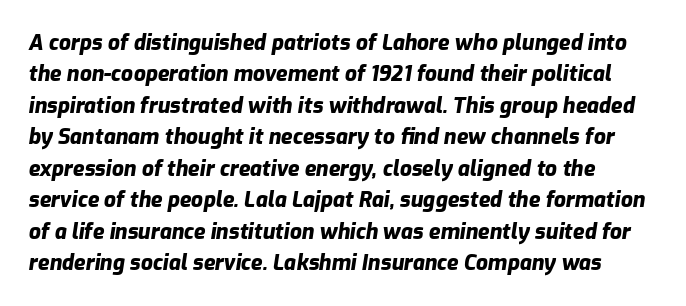
Q: Is the text bold? A: Yes.
Q: Is the text italic (slanted)? A: Yes, it leans right by about 9 degrees.
Q: Is the text underlined? A: No.
Q: How is the paragraph aligned? A: Left-aligned.
Q: Is the spacing between letters normal or unusually wide? A: Normal.
Q: Is the spacing between lines tight, normal or loose? A: Normal.
